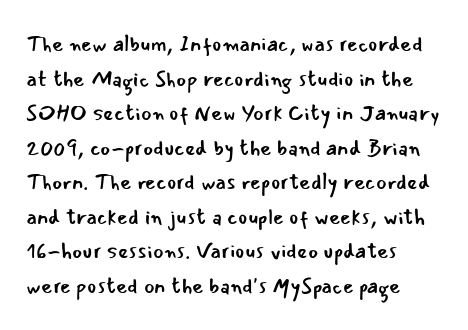
{"italic": "no", "bold": "no", "underline": "no", "align": "left", "line_spacing": "normal", "line_spacing_ratio": 1.57, "letter_spacing": "normal", "letter_spacing_em": 0.0, "glyph_px": 22}
